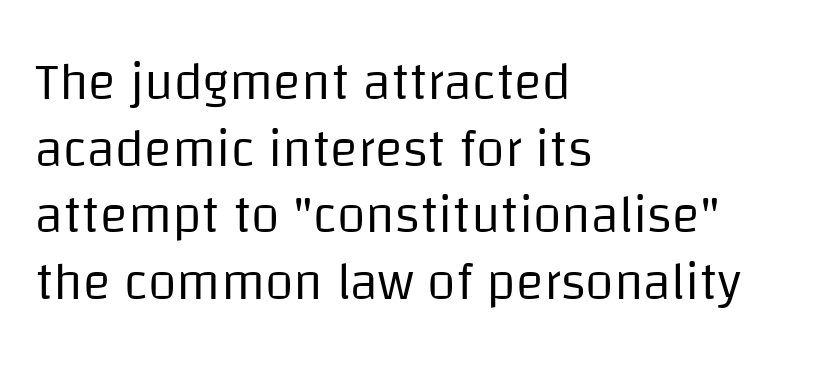
The passage shown stacks its lines at a standard gap. The passage shown is typeset with a sans-serif family. Every row of glyphs begins at an identical x-position on the left. This sample uses plain, unmodified letter spacing. Style check: upright.
